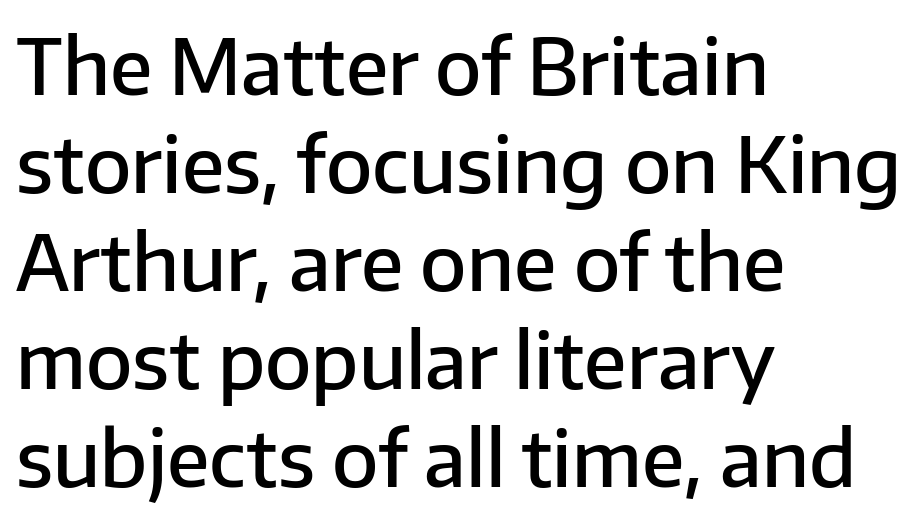
{"serif": "no", "italic": "no", "bold": "semi", "weight": "semibold", "width": "normal", "stroke_contrast": "low", "x_height": "medium", "monospaced": "no", "underline": "no", "align": "left", "line_spacing": "normal", "line_spacing_ratio": 1.29, "letter_spacing": "normal", "letter_spacing_em": 0.0, "glyph_px": 76}
